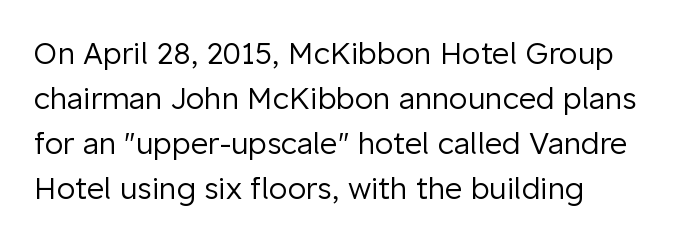
These lines are rendered in a variable-pitch font. Posture: straight, roman, zero tilt. The glyphs are unaccompanied by any horizontal stroke below them. The line texture is even and compact thanks to regular tracking.
